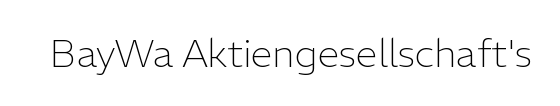
The image shows 39 px light sans-serif type, upright; set normal letter spacing, not underlined; low stroke contrast and a medium x-height.
